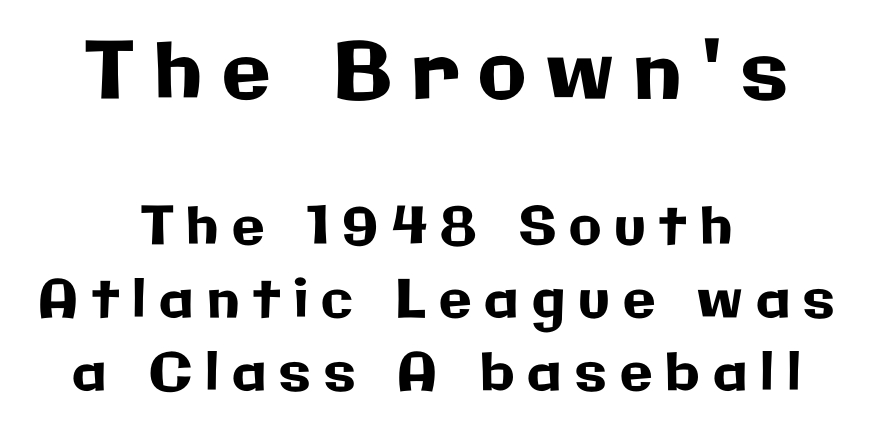
The letters in the upper block stand taller than those in the block below. Letter spacing: wide. Leading: standard. The space beneath each line is pristine and unruled. Each letter's strokes conclude bluntly, with no projecting serifs.
